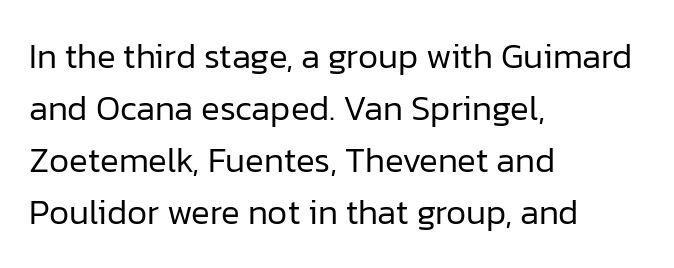
{"serif": "no", "italic": "no", "bold": "no", "weight": "regular", "width": "normal", "stroke_contrast": "low", "x_height": "medium", "monospaced": "no", "underline": "no", "align": "left", "line_spacing": "normal", "line_spacing_ratio": 1.49, "letter_spacing": "normal", "letter_spacing_em": 0.0, "glyph_px": 35}
